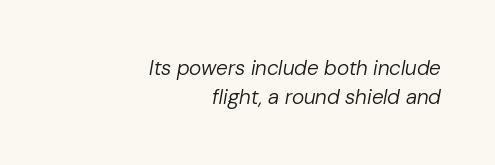
The image shows 21 px text type, italic (leaning right); set right-aligned, normal line spacing (1.37x), normal letter spacing, not underlined.
